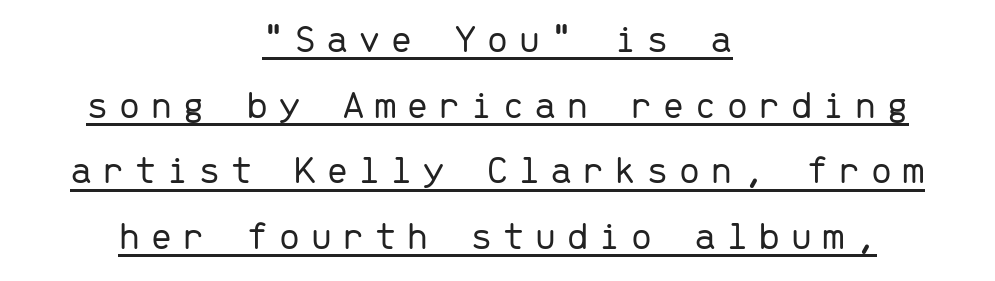
{"serif": "no", "italic": "no", "bold": "no", "weight": "light", "width": "normal", "stroke_contrast": "low", "x_height": "medium", "monospaced": "yes", "underline": "yes", "align": "center", "line_spacing": "normal", "line_spacing_ratio": 1.6, "letter_spacing": "wide", "letter_spacing_em": 0.22, "glyph_px": 41}
